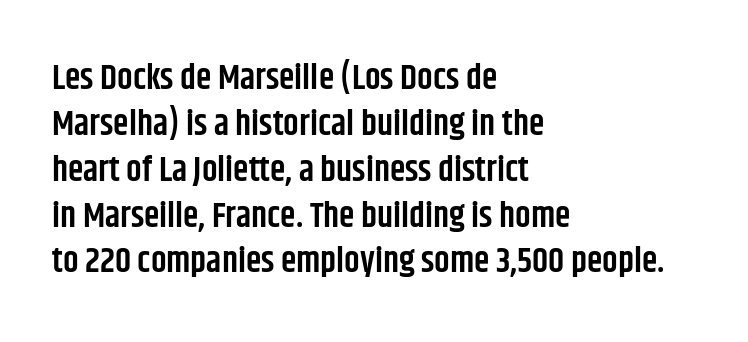
Q: Is the text bold? A: Semi-bold.
Q: Is the text italic (slanted)? A: No, it is upright.
Q: Is the typeface a serif or a sans-serif typeface? A: Sans-serif.
Q: Is the text underlined? A: No.
Q: How is the paragraph aligned? A: Left-aligned.
Q: Is the spacing between letters normal or unusually wide? A: Normal.
Q: Is the spacing between lines tight, normal or loose? A: Normal.
Q: Width (condensed, normal, or wide)? A: Condensed.
Q: Stroke contrast? A: Low.
Q: x-height? A: Large.
Q: Monospaced? A: No.
